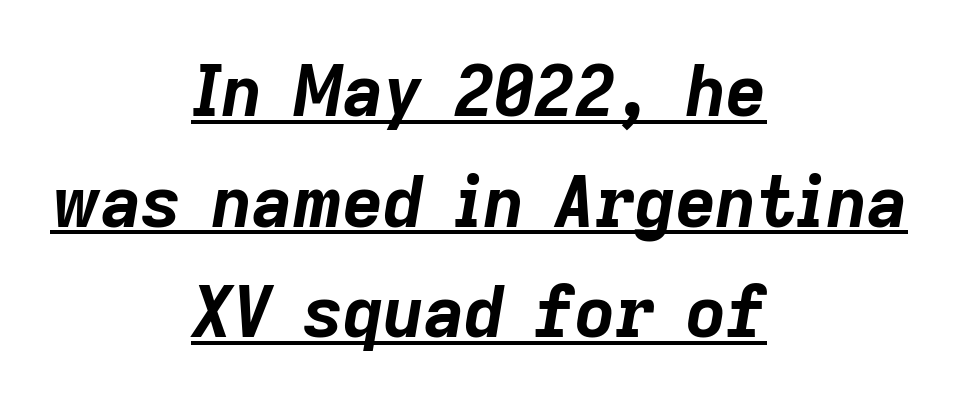
{"italic": "yes", "lean": "right", "slant_degrees": 9, "bold": "yes", "weight": "bold", "width": "normal", "stroke_contrast": "low", "x_height": "medium", "monospaced": "no", "underline": "yes", "align": "center", "line_spacing": "normal", "line_spacing_ratio": 1.58, "letter_spacing": "normal", "letter_spacing_em": 0.0, "glyph_px": 70}
